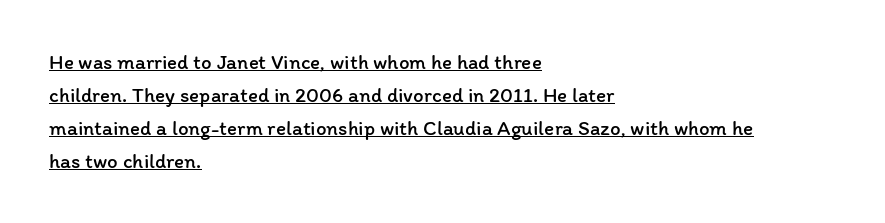
Vertical stems look standard width or narrower in stroke. The axis of the letterforms is exactly vertical. Is there an underline? Yes — a line sits under the letters. The space between consecutive lines is moderate. These lines keep a tight, regular rhythm from letter to letter.
